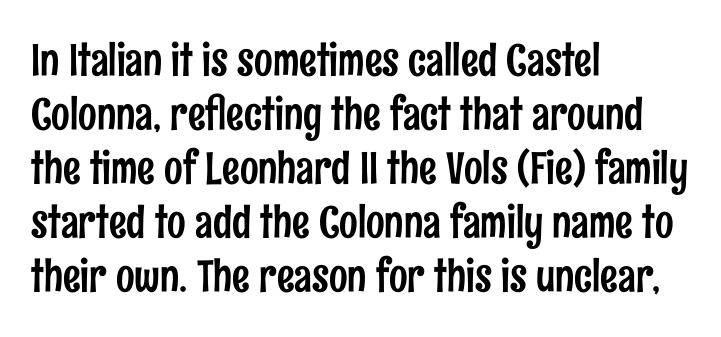
The image shows 44 px condensed sans-serif type, upright; set left-aligned, line spacing 1.23x, normal letter spacing, not underlined; low stroke contrast and a medium x-height.
